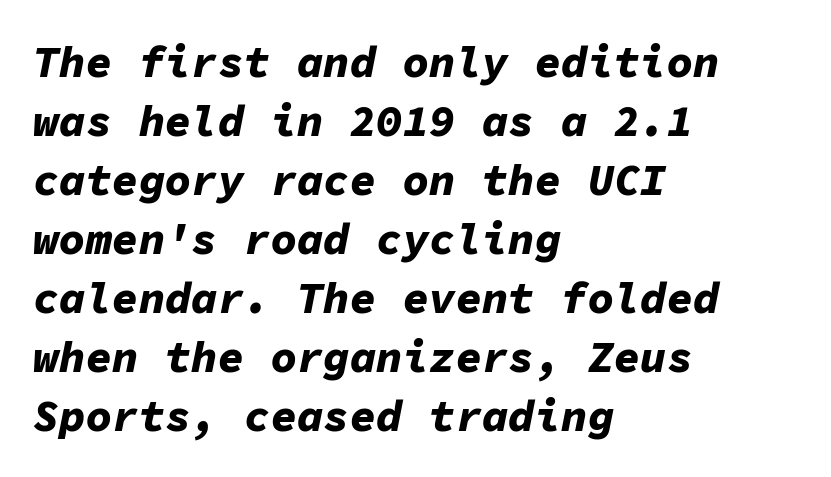
{"italic": "yes", "lean": "right", "slant_degrees": 11, "bold": "yes", "weight": "bold", "width": "normal", "stroke_contrast": "low", "x_height": "medium", "monospaced": "yes", "underline": "no", "align": "left", "line_spacing": "normal", "line_spacing_ratio": 1.34, "letter_spacing": "normal", "letter_spacing_em": 0.0, "glyph_px": 44}
